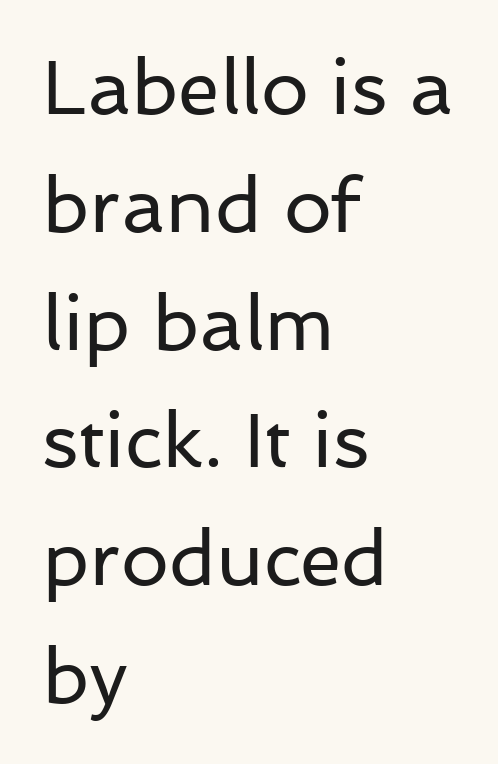
The font's upright variant was chosen for this text. Rule under the text: the space is simply empty. The lines sit at an ordinary, default distance from one another. Spacing verdict: proportional, widths tailored to each character.
